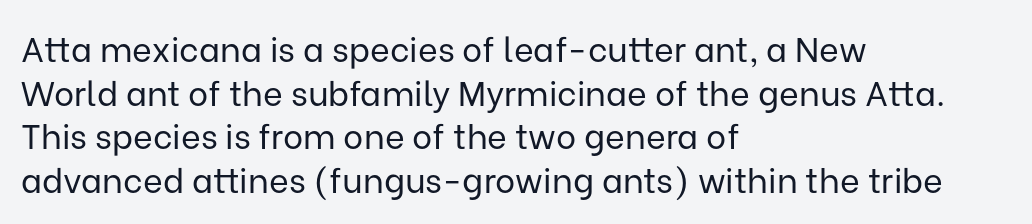
Q: Is the text bold? A: No.
Q: Is the text italic (slanted)? A: No, it is upright.
Q: Is the typeface a serif or a sans-serif typeface? A: Sans-serif.
Q: Is the text underlined? A: No.
Q: How is the paragraph aligned? A: Left-aligned.
Q: Is the spacing between letters normal or unusually wide? A: Normal.
Q: Is the spacing between lines tight, normal or loose? A: Normal.
Q: Width (condensed, normal, or wide)? A: Normal.
Q: Stroke contrast? A: Low.
Q: x-height? A: Medium.
Q: Monospaced? A: No.
